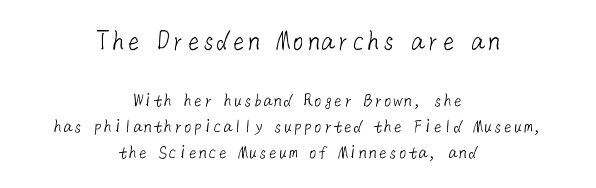
{"serif": "no", "bold": "no", "weight": "light", "width": "normal", "stroke_contrast": "low", "x_height": "medium", "underline": "no", "align": "center", "line_spacing": "normal", "line_spacing_ratio": 1.32, "letter_spacing": "normal", "letter_spacing_em": 0.0, "larger_block": "first", "size_ratio": 1.5, "glyph_px": 30}
